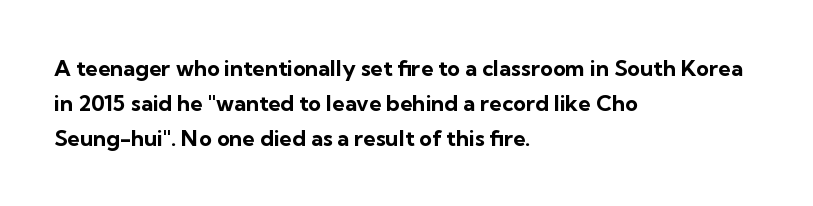
{"italic": "no", "bold": "yes", "underline": "no", "align": "left", "line_spacing": "normal", "line_spacing_ratio": 1.58, "letter_spacing": "normal", "letter_spacing_em": 0.0, "glyph_px": 22}
